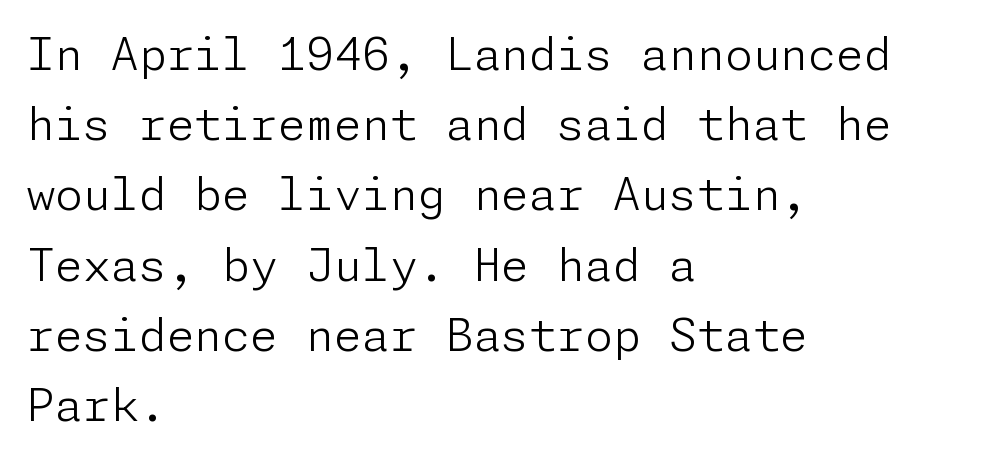
Q: Is the text bold? A: No.
Q: Is the text italic (slanted)? A: No, it is upright.
Q: Is the typeface a serif or a sans-serif typeface? A: Sans-serif.
Q: Is the text underlined? A: No.
Q: How is the paragraph aligned? A: Left-aligned.
Q: Is the spacing between letters normal or unusually wide? A: Normal.
Q: Is the spacing between lines tight, normal or loose? A: Normal.
Q: Width (condensed, normal, or wide)? A: Normal.
Q: Stroke contrast? A: Low.
Q: x-height? A: Medium.
